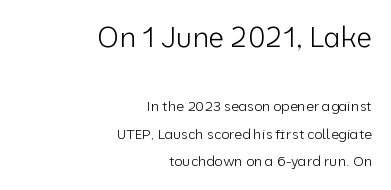
{"serif": "no", "italic": "no", "bold": "no", "weight": "light", "width": "normal", "stroke_contrast": "low", "x_height": "medium", "monospaced": "no", "underline": "no", "align": "right", "line_spacing": "loose", "line_spacing_ratio": 1.98, "letter_spacing": "normal", "letter_spacing_em": 0.0, "larger_block": "first", "size_ratio": 2.0, "glyph_px": 28}
